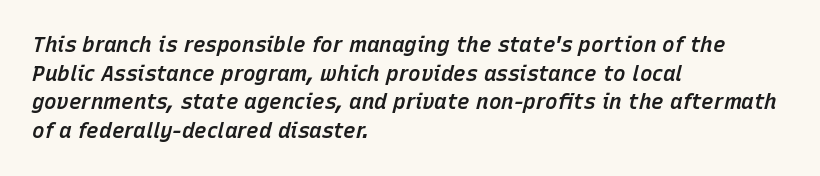
Q: Is the text bold? A: Semi-bold.
Q: Is the text italic (slanted)? A: Yes, it leans right by about 15 degrees.
Q: Is the text underlined? A: No.
Q: How is the paragraph aligned? A: Left-aligned.
Q: Is the spacing between letters normal or unusually wide? A: Normal.
Q: Is the spacing between lines tight, normal or loose? A: Normal.
